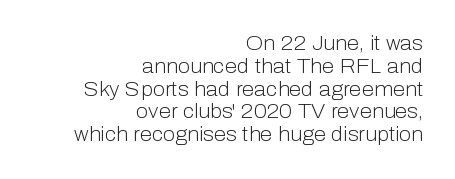
Descender tails drop into unmarked territory. Style check: upright. There is no visible air inserted between adjacent glyphs. Regarding leading, the lines here are crowded together. Casual observation: everything's shoved over to the right.
